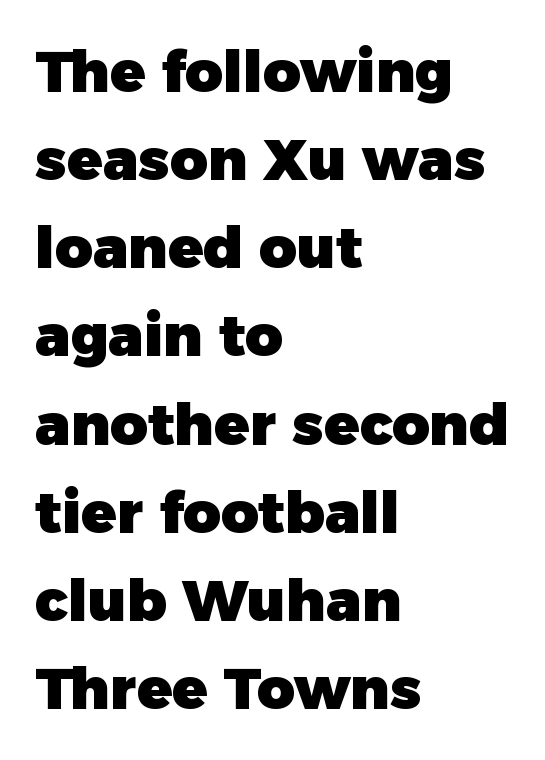
Q: Is the text bold? A: Yes.
Q: Is the text italic (slanted)? A: No, it is upright.
Q: Is the typeface a serif or a sans-serif typeface? A: Sans-serif.
Q: Is the text underlined? A: No.
Q: How is the paragraph aligned? A: Left-aligned.
Q: Is the spacing between letters normal or unusually wide? A: Normal.
Q: Is the spacing between lines tight, normal or loose? A: Normal.
Q: Width (condensed, normal, or wide)? A: Normal.
Q: Stroke contrast? A: Low.
Q: x-height? A: Medium.
Q: Monospaced? A: No.
